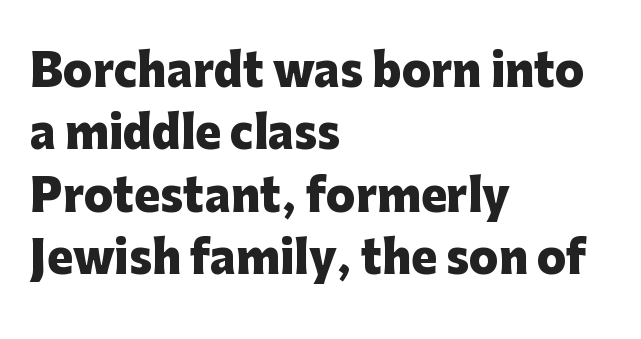
Q: Is the text bold? A: Yes.
Q: Is the text italic (slanted)? A: No, it is upright.
Q: Is the typeface a serif or a sans-serif typeface? A: Sans-serif.
Q: Is the text underlined? A: No.
Q: How is the paragraph aligned? A: Left-aligned.
Q: Is the spacing between letters normal or unusually wide? A: Normal.
Q: Is the spacing between lines tight, normal or loose? A: Normal.
Q: Width (condensed, normal, or wide)? A: Normal.
Q: Stroke contrast? A: Low.
Q: x-height? A: Medium.
Q: Monospaced? A: No.
